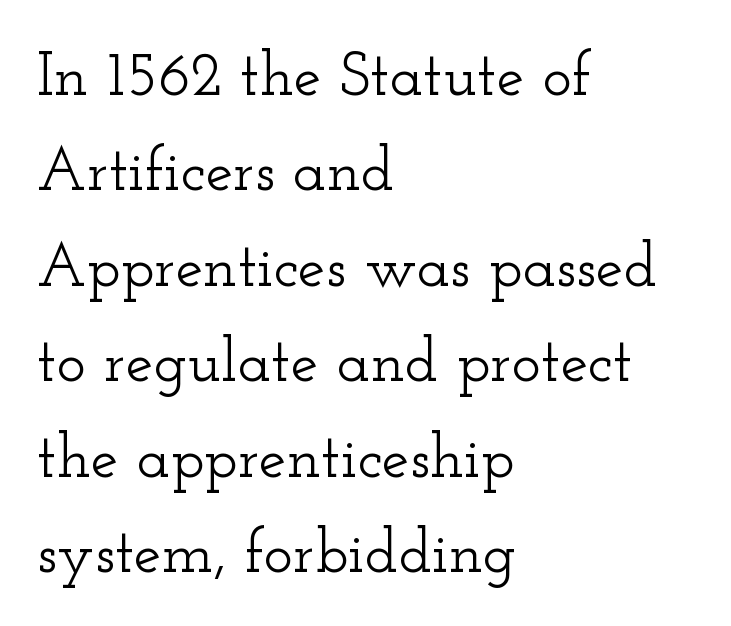
The image shows 62 px wide serif type, upright; set left-aligned, normal line spacing (1.54x), normal letter spacing, not underlined; low stroke contrast and a small x-height.
